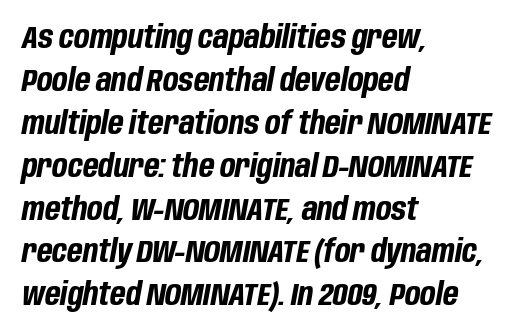
{"italic": "yes", "lean": "right", "slant_degrees": 10, "bold": "yes", "weight": "bold", "width": "condensed", "stroke_contrast": "low", "x_height": "large", "monospaced": "no", "underline": "no", "align": "left", "line_spacing": "normal", "line_spacing_ratio": 1.34, "letter_spacing": "normal", "letter_spacing_em": 0.0, "glyph_px": 32}
